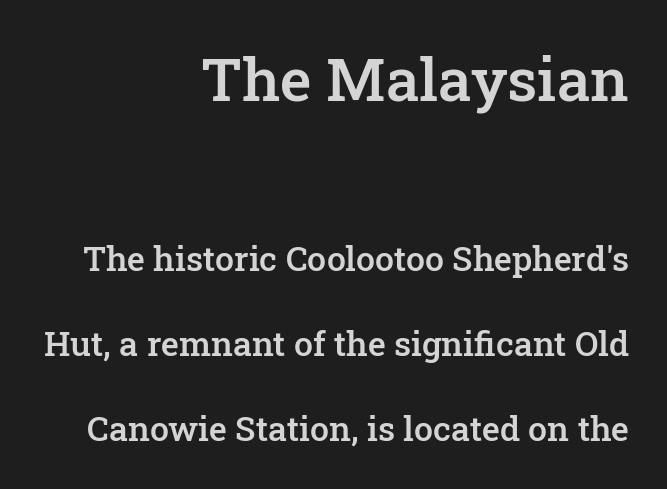
Q: Is the text bold? A: Semi-bold.
Q: Is the text italic (slanted)? A: No, it is upright.
Q: Is the typeface a serif or a sans-serif typeface? A: Serif.
Q: Is the text underlined? A: No.
Q: How is the paragraph aligned? A: Right-aligned.
Q: Is the spacing between letters normal or unusually wide? A: Normal.
Q: Is the spacing between lines tight, normal or loose? A: Loose.
Q: Which block of text is set in a larger size, the first (top) or the second (bottom)? A: The first (top) one.
Q: Width (condensed, normal, or wide)? A: Normal.
Q: Stroke contrast? A: Low.
Q: x-height? A: Medium.
Q: Monospaced? A: No.
